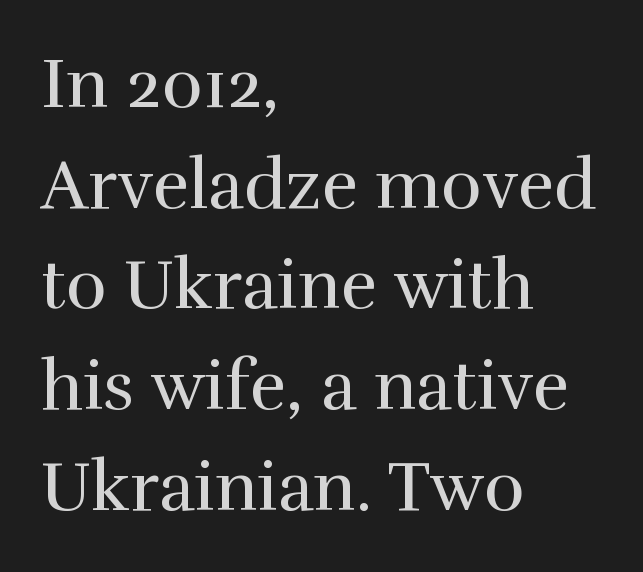
Characters remain perfectly vertical along every line. A normal amount of white space separates one row of letters from the next. Look at the bottom of the vertical strokes: they flare into serifs here. Layout note: lines flush left.
